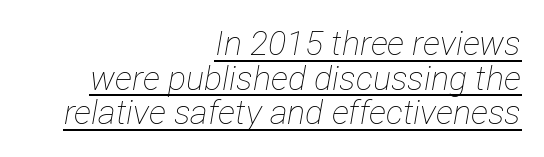
{"italic": "yes", "lean": "right", "slant_degrees": 12, "bold": "no", "weight": "thin", "width": "condensed", "stroke_contrast": "low", "x_height": "medium", "monospaced": "no", "underline": "yes", "align": "right", "line_spacing": "tight", "line_spacing_ratio": 1.02, "letter_spacing": "normal", "letter_spacing_em": 0.0, "glyph_px": 34}
